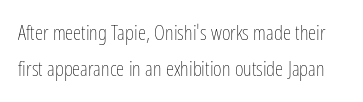
Q: Is the text bold? A: No.
Q: Is the text italic (slanted)? A: No, it is upright.
Q: Is the text underlined? A: No.
Q: Is the spacing between letters normal or unusually wide? A: Normal.
Q: Is the spacing between lines tight, normal or loose? A: Normal.
